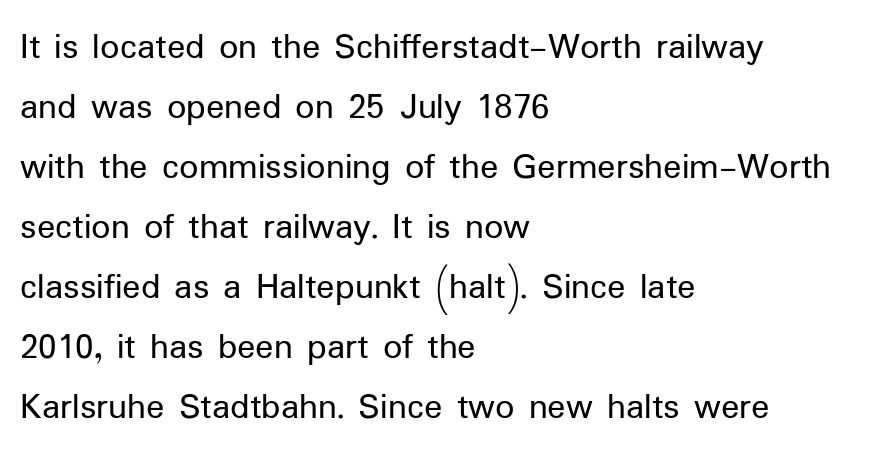
The image shows 38 px regular-weight sans-serif type, upright; set left-aligned, normal line spacing (1.58x), normal letter spacing, not underlined; low stroke contrast and a medium x-height.
